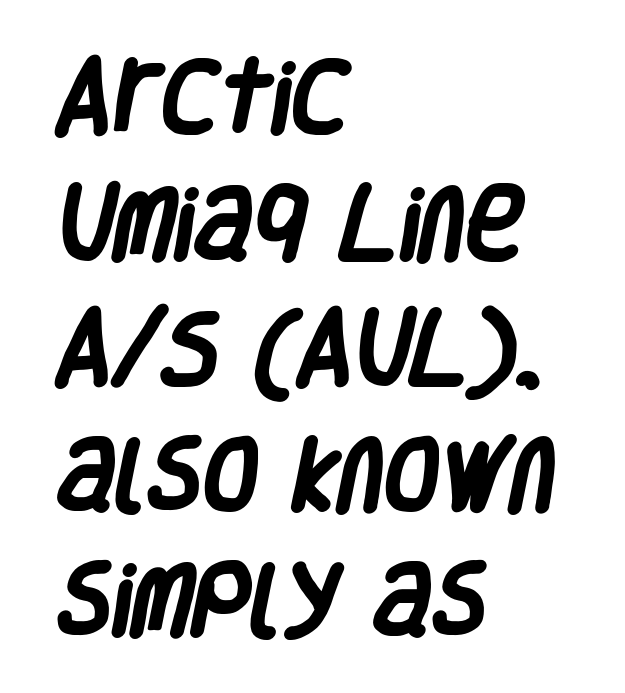
Q: Is the text bold? A: Yes.
Q: Is the typeface a serif or a sans-serif typeface? A: Sans-serif.
Q: Is the text underlined? A: No.
Q: How is the paragraph aligned? A: Left-aligned.
Q: Is the spacing between letters normal or unusually wide? A: Normal.
Q: Is the spacing between lines tight, normal or loose? A: Normal.
Q: Width (condensed, normal, or wide)? A: Condensed.
Q: Stroke contrast? A: Low.
Q: x-height? A: Large.
Q: Monospaced? A: No.
